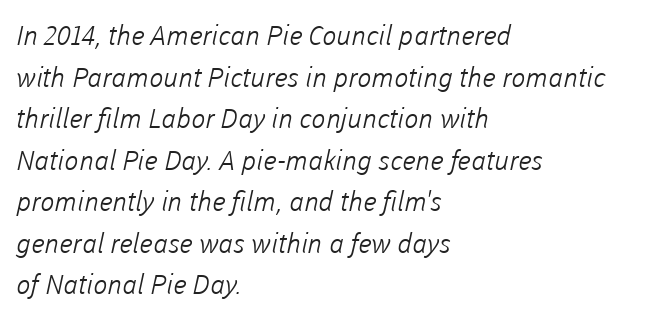
Here the glyphs are tracked normally, forming tight word shapes. This block has exactly the height ordinary leading produces. The setting favours the left margin, as ordinary paragraphs usually do. Type without underlining.
